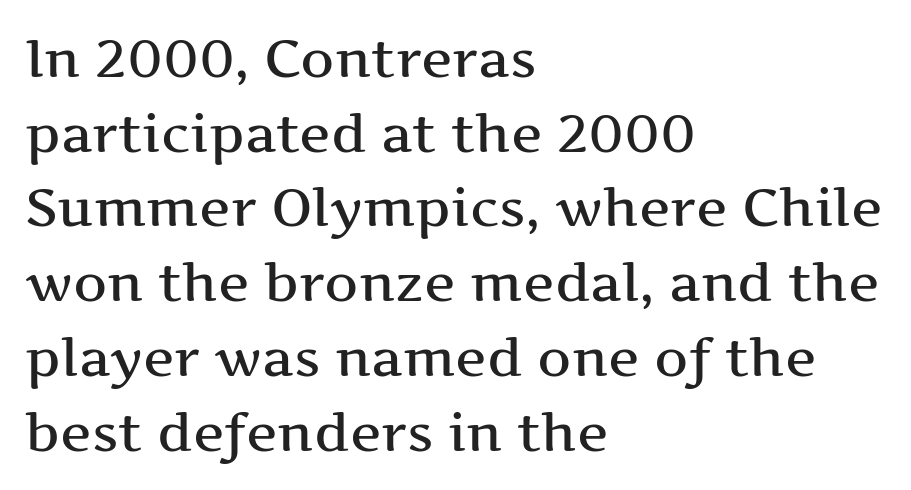
{"serif": "yes", "italic": "no", "width": "wide", "stroke_contrast": "medium", "x_height": "medium", "monospaced": "no", "underline": "no", "align": "left", "line_spacing": "normal", "line_spacing_ratio": 1.41, "letter_spacing": "normal", "letter_spacing_em": 0.0, "glyph_px": 53}
